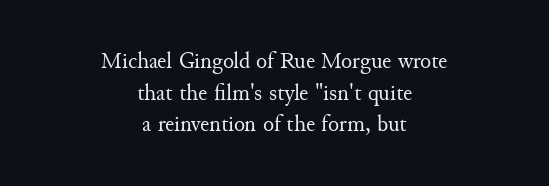
The image shows 23 px text type, upright; set centered, normal line spacing (1.38x), normal letter spacing, not underlined.
